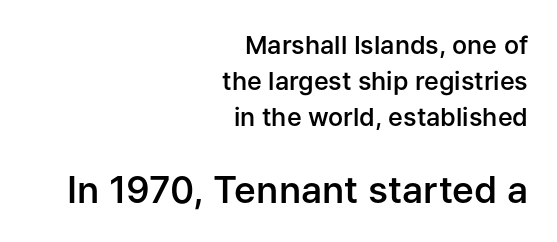
Q: Is the text bold? A: Semi-bold.
Q: Is the text italic (slanted)? A: No, it is upright.
Q: Is the typeface a serif or a sans-serif typeface? A: Sans-serif.
Q: Is the text underlined? A: No.
Q: How is the paragraph aligned? A: Right-aligned.
Q: Is the spacing between letters normal or unusually wide? A: Normal.
Q: Is the spacing between lines tight, normal or loose? A: Normal.
Q: Which block of text is set in a larger size, the first (top) or the second (bottom)? A: The second (bottom) one.
Q: Width (condensed, normal, or wide)? A: Normal.
Q: Stroke contrast? A: Low.
Q: x-height? A: Medium.
Q: Monospaced? A: No.
